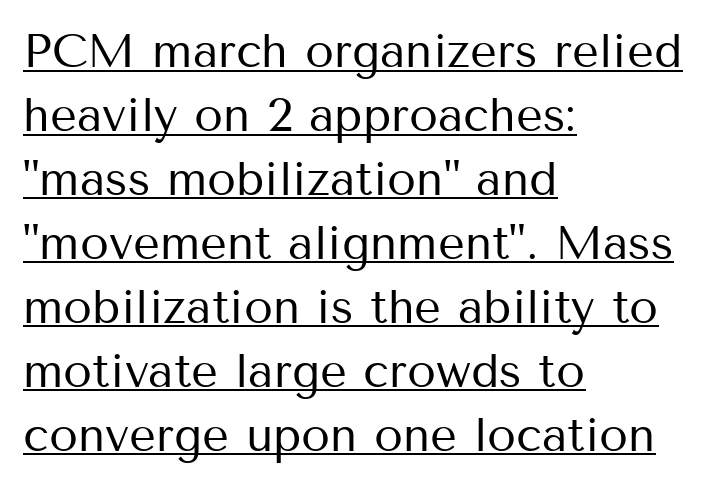
Q: Is the text bold? A: No.
Q: Is the text italic (slanted)? A: No, it is upright.
Q: Is the typeface a serif or a sans-serif typeface? A: Sans-serif.
Q: Is the text underlined? A: Yes.
Q: How is the paragraph aligned? A: Left-aligned.
Q: Is the spacing between letters normal or unusually wide? A: Normal.
Q: Is the spacing between lines tight, normal or loose? A: Normal.
Q: Width (condensed, normal, or wide)? A: Normal.
Q: Stroke contrast? A: Medium.
Q: x-height? A: Medium.
Q: Monospaced? A: No.
